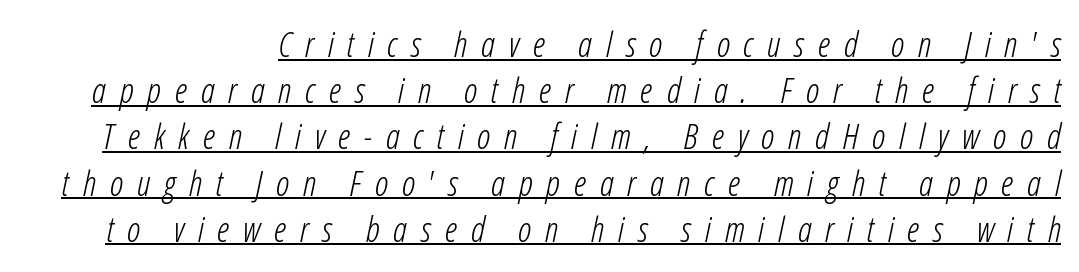
The designer left line spacing at the default. You can see a thin bar hugging the bottom of the glyphs. The rendering uses natural spacing where letterforms have individual widths. The axis of the letterforms is tilted away from vertical. Glyph-to-glyph distance is far greater than everyday printed text.
